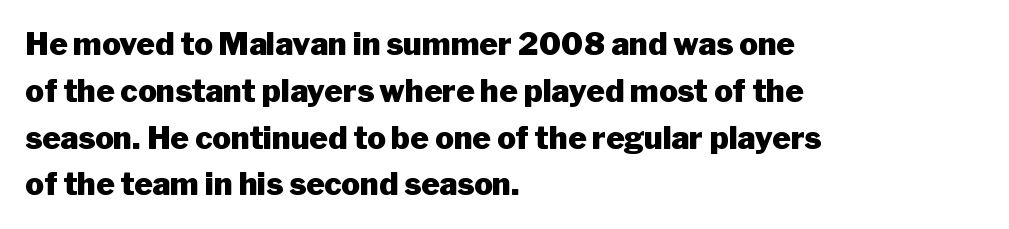
{"serif": "no", "italic": "no", "bold": "yes", "weight": "heavy", "width": "normal", "stroke_contrast": "low", "x_height": "medium", "monospaced": "no", "underline": "no", "align": "left", "line_spacing": "normal", "line_spacing_ratio": 1.51, "letter_spacing": "normal", "letter_spacing_em": 0.0, "glyph_px": 31}
